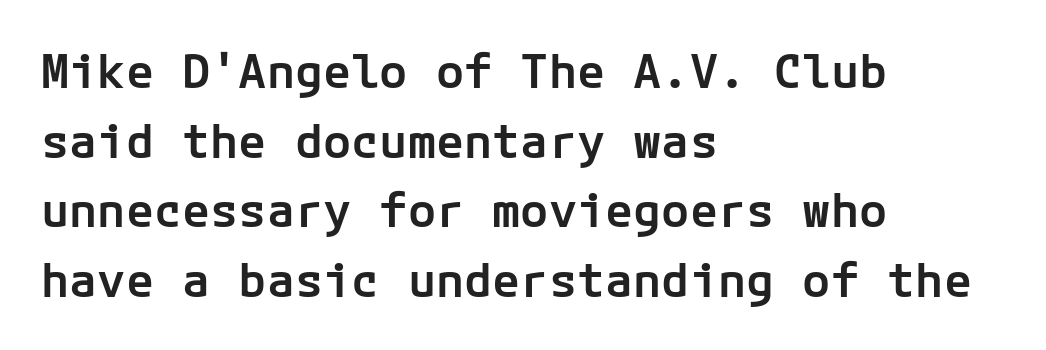
The image shows 47 px semibold sans-serif type, upright; set left-aligned, normal line spacing (1.48x), normal letter spacing, not underlined; low stroke contrast and a medium x-height.
